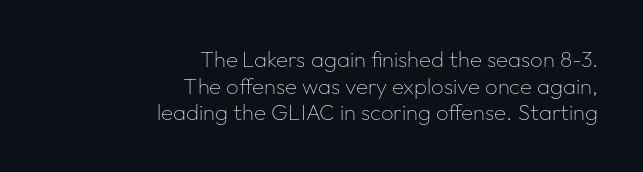
{"italic": "no", "bold": "no", "underline": "no", "align": "right", "line_spacing_ratio": 1.21, "letter_spacing": "normal", "letter_spacing_em": 0.0, "glyph_px": 22}
